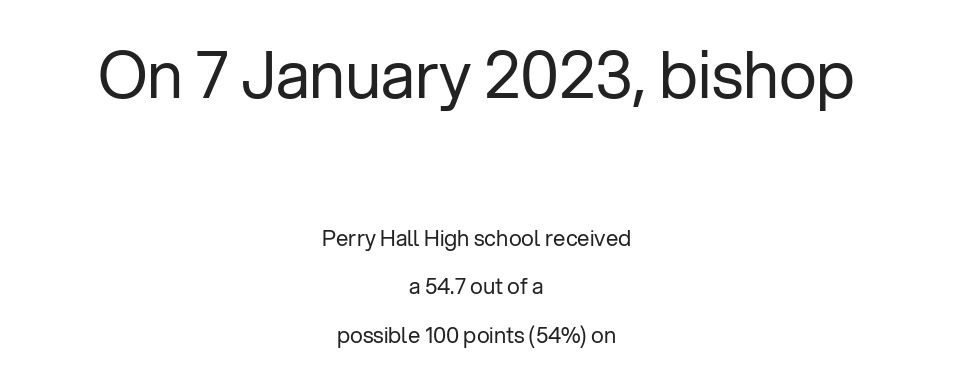
{"serif": "no", "italic": "no", "bold": "no", "weight": "regular", "width": "normal", "stroke_contrast": "low", "x_height": "medium", "monospaced": "no", "underline": "no", "align": "center", "line_spacing": "loose", "line_spacing_ratio": 2.2, "letter_spacing": "normal", "letter_spacing_em": 0.0, "larger_block": "first", "size_ratio": 2.95, "glyph_px": 65}
